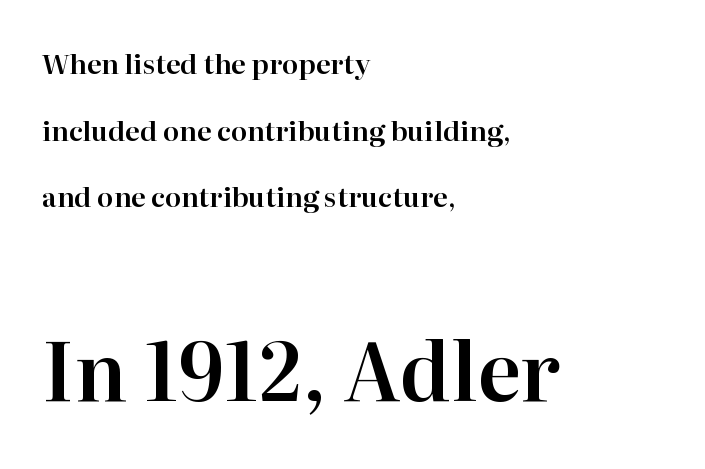
Q: Is the text italic (slanted)? A: No, it is upright.
Q: Is the typeface a serif or a sans-serif typeface? A: Serif.
Q: Is the text underlined? A: No.
Q: How is the paragraph aligned? A: Left-aligned.
Q: Is the spacing between letters normal or unusually wide? A: Normal.
Q: Is the spacing between lines tight, normal or loose? A: Loose.
Q: Which block of text is set in a larger size, the first (top) or the second (bottom)? A: The second (bottom) one.
Q: Width (condensed, normal, or wide)? A: Normal.
Q: Stroke contrast? A: High.
Q: x-height? A: Medium.
Q: Monospaced? A: No.
